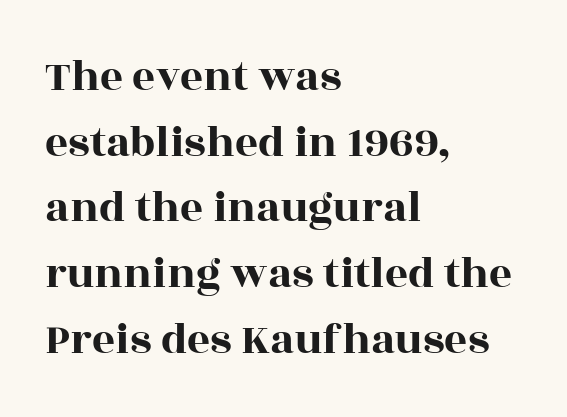
{"serif": "yes", "italic": "no", "width": "wide", "x_height": "large", "monospaced": "no", "underline": "no", "align": "left", "line_spacing": "normal", "line_spacing_ratio": 1.46, "letter_spacing": "normal", "letter_spacing_em": 0.0, "glyph_px": 45}
